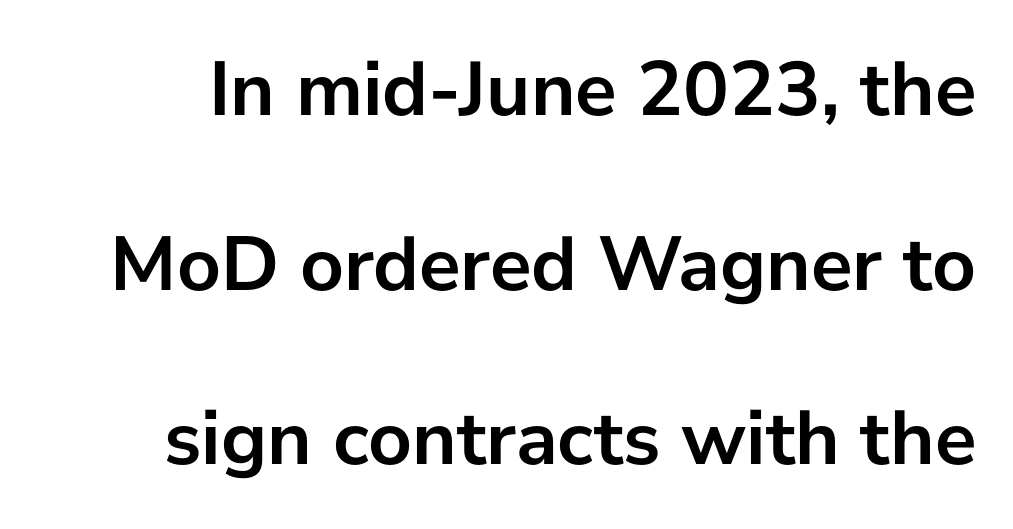
The image shows 78 px semibold sans-serif type, upright; set loose line spacing (2.24x), normal letter spacing, not underlined; low stroke contrast and a medium x-height.
